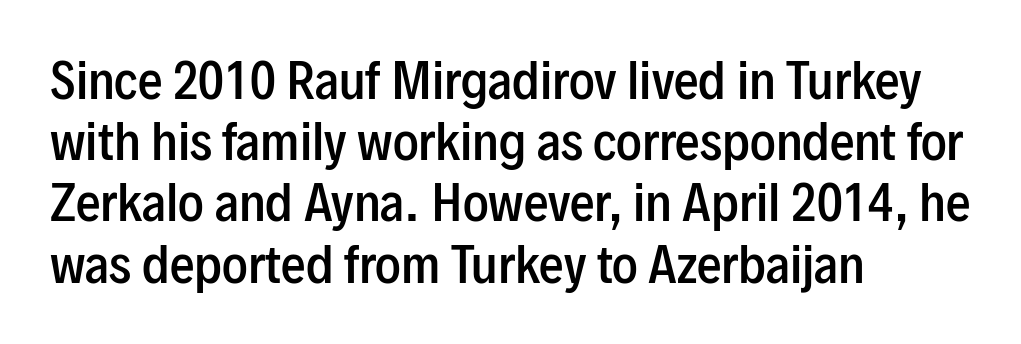
A typesetter would call this leading conventional body-copy spacing. Set as a demibold, roughly 600 on the weight scale. Observe the ordinary spacing: letters are neighbours, not strangers. This sample uses an upright cut, with every glyph sitting square on the baseline.
